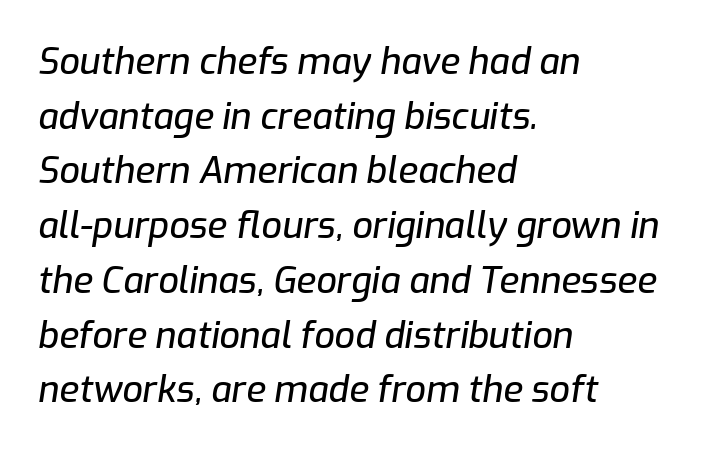
Short note: letters normally spaced. The paragraph shown leans on its left margin. Glance below the letters and you will spot only blank space. The rendering uses natural spacing where letterforms have individual widths.
